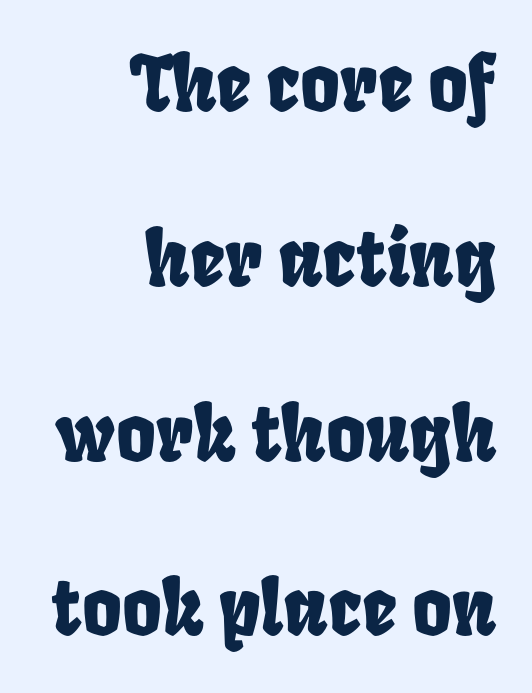
Q: Is the text underlined? A: No.
Q: How is the paragraph aligned? A: Right-aligned.
Q: Is the spacing between letters normal or unusually wide? A: Normal.
Q: Is the spacing between lines tight, normal or loose? A: Loose.
Q: Width (condensed, normal, or wide)? A: Condensed.
Q: Stroke contrast? A: Low.
Q: x-height? A: Large.
Q: Monospaced? A: No.
